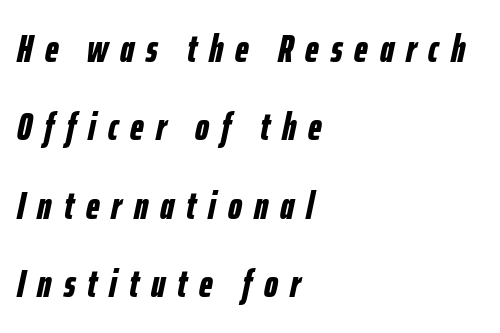
Q: Is the text bold? A: Yes.
Q: Is the text italic (slanted)? A: Yes, it leans right by about 12 degrees.
Q: Is the text underlined? A: No.
Q: How is the paragraph aligned? A: Left-aligned.
Q: Is the spacing between letters normal or unusually wide? A: Unusually wide.
Q: Is the spacing between lines tight, normal or loose? A: Loose.
Q: Width (condensed, normal, or wide)? A: Condensed.
Q: Stroke contrast? A: Low.
Q: x-height? A: Medium.
Q: Monospaced? A: No.
